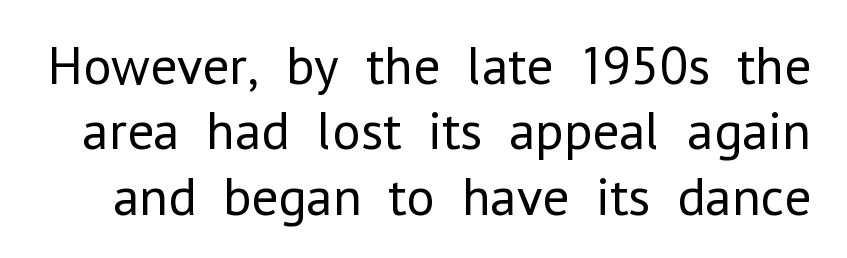
{"serif": "no", "italic": "no", "bold": "no", "weight": "regular", "width": "normal", "stroke_contrast": "low", "x_height": "medium", "monospaced": "no", "underline": "no", "line_spacing_ratio": 1.21, "letter_spacing": "normal", "letter_spacing_em": 0.0, "glyph_px": 54}
